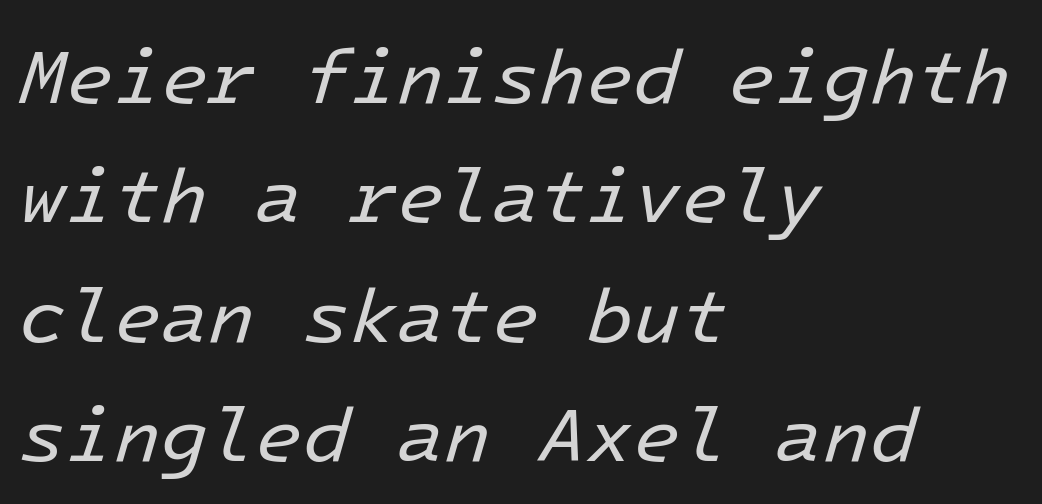
{"italic": "yes", "lean": "right", "slant_degrees": 16, "bold": "no", "weight": "regular", "width": "normal", "stroke_contrast": "low", "x_height": "medium", "underline": "no", "align": "left", "line_spacing": "normal", "line_spacing_ratio": 1.55, "letter_spacing": "normal", "letter_spacing_em": 0.0, "glyph_px": 77}
